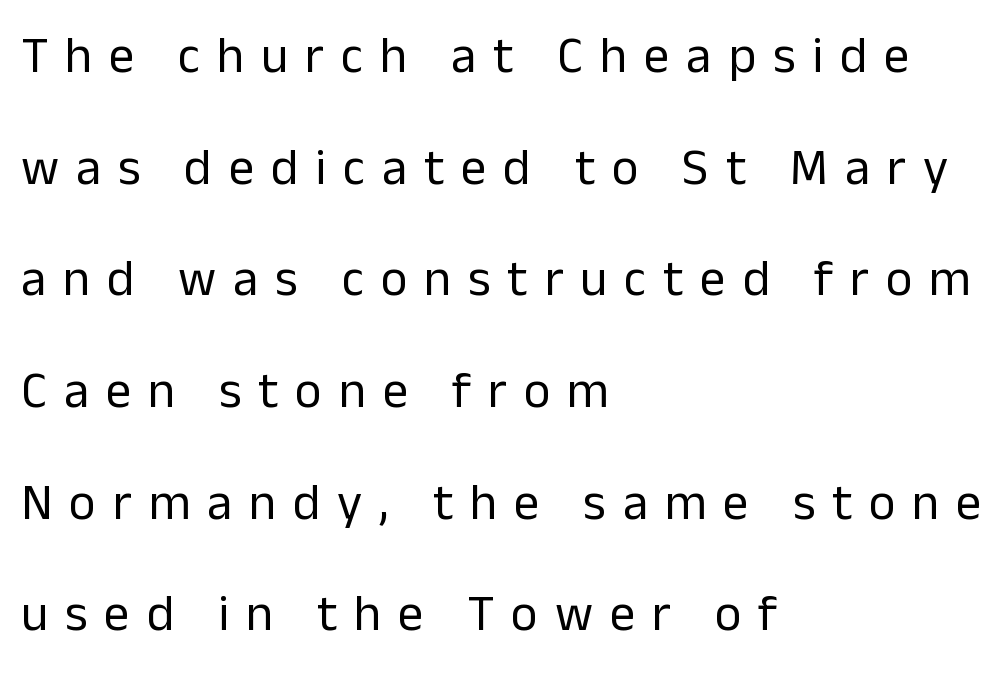
Summary of vertical rhythm: relaxed, with wide interline spacing. The face used here is a sans, in the tradition of grotesques and geometrics. The passage shown has open, widely tracked lettering throughout. No letter is thick-stroked: the sample isn't bold.
